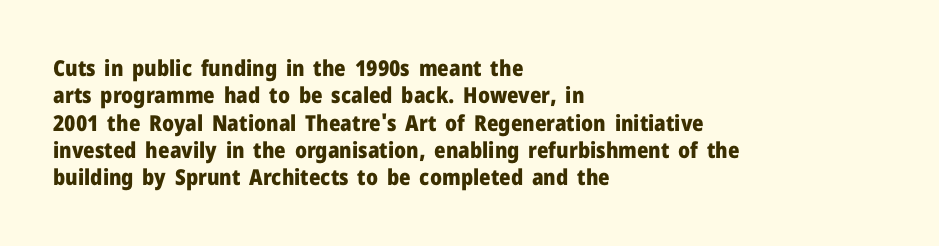
Chunky letters — that's bold for sure. Caption: standard tracking, unaltered. Descenders are the only things crossing below the line. Typeset ragged right — the left edge is the straight one. The letters stand upright; this is a roman face.
